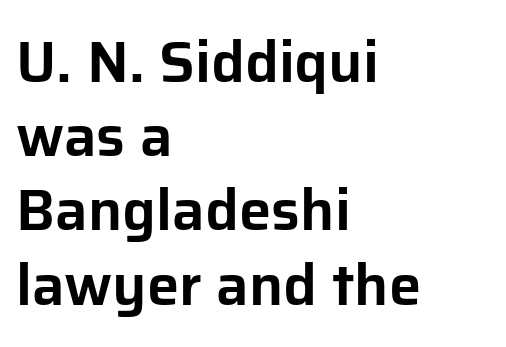
{"serif": "no", "italic": "no", "width": "normal", "stroke_contrast": "low", "x_height": "medium", "monospaced": "no", "underline": "no", "align": "left", "line_spacing": "normal", "line_spacing_ratio": 1.28, "letter_spacing": "normal", "letter_spacing_em": 0.0, "glyph_px": 58}
